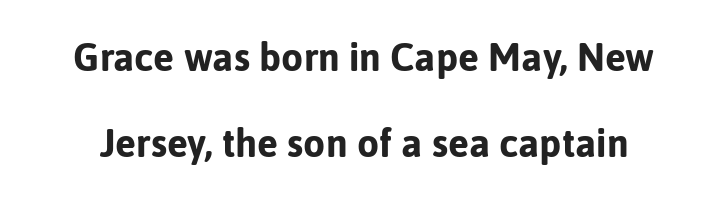
The image shows 39 px bold sans-serif type, upright; set loose line spacing (2.2x), normal letter spacing, not underlined; low stroke contrast and a medium x-height.
